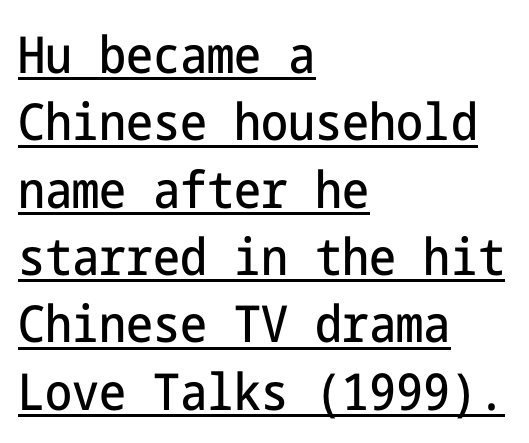
Q: Is the text italic (slanted)? A: No, it is upright.
Q: Is the typeface a serif or a sans-serif typeface? A: Sans-serif.
Q: Is the text underlined? A: Yes.
Q: How is the paragraph aligned? A: Left-aligned.
Q: Is the spacing between letters normal or unusually wide? A: Normal.
Q: Is the spacing between lines tight, normal or loose? A: Normal.
Q: Width (condensed, normal, or wide)? A: Condensed.
Q: Stroke contrast? A: Low.
Q: x-height? A: Medium.
